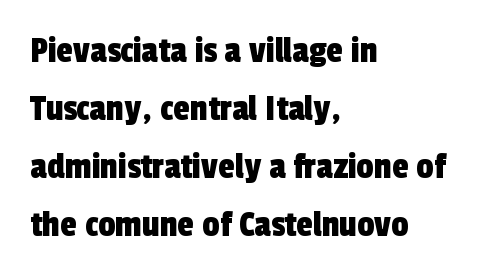
Q: Is the typeface a serif or a sans-serif typeface? A: Sans-serif.
Q: Is the text underlined? A: No.
Q: How is the paragraph aligned? A: Left-aligned.
Q: Is the spacing between letters normal or unusually wide? A: Normal.
Q: Is the spacing between lines tight, normal or loose? A: Normal.
Q: Width (condensed, normal, or wide)? A: Condensed.
Q: x-height? A: Medium.
Q: Monospaced? A: No.
